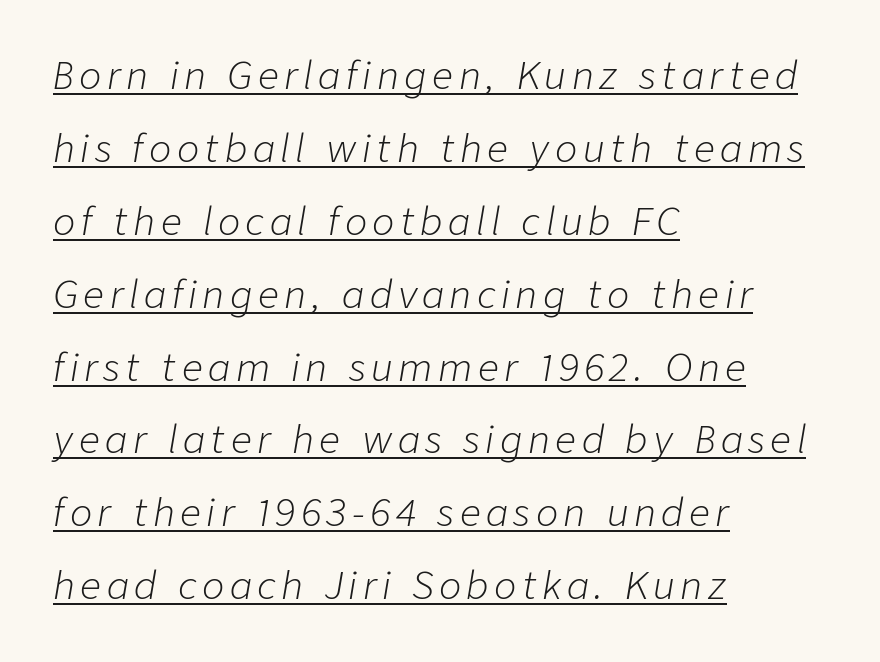
Nothing heavy about these letters — not bold at all. A baseline rule has been typeset under these characters. Every character sits at an angle, as italics do. You could fit nearly another row in the gap between these rows.
